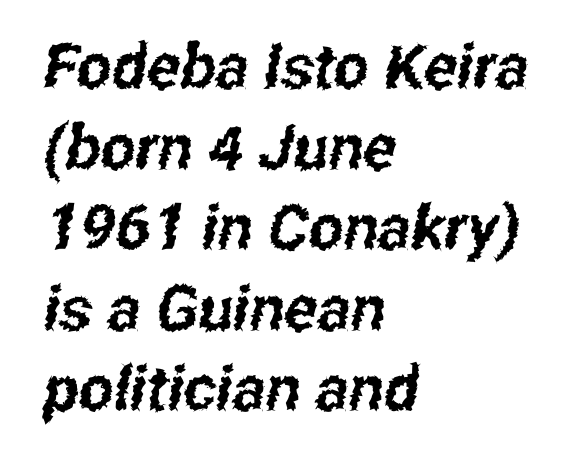
The image shows 62 px condensed sans-serif type; set left-aligned, normal line spacing (1.3x), normal letter spacing, not underlined; low stroke contrast and a medium x-height.
